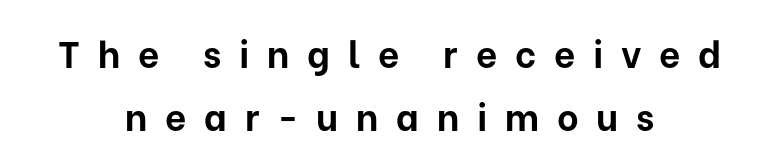
{"serif": "no", "italic": "no", "bold": "yes", "weight": "bold", "width": "normal", "stroke_contrast": "low", "x_height": "medium", "monospaced": "no", "underline": "no", "align": "center", "line_spacing_ratio": 1.71, "letter_spacing": "wide", "letter_spacing_em": 0.48, "glyph_px": 37}
